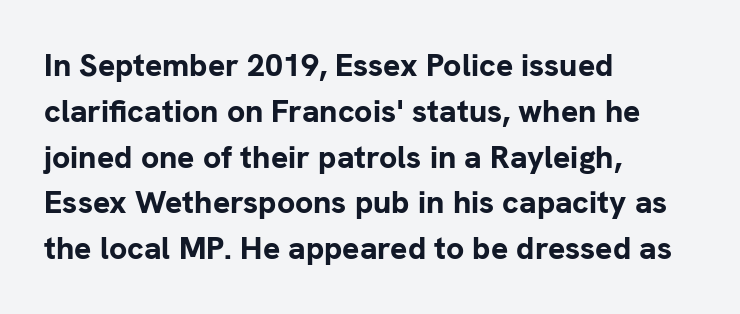
{"serif": "no", "italic": "no", "bold": "yes", "weight": "bold", "width": "normal", "stroke_contrast": "low", "x_height": "medium", "monospaced": "no", "underline": "no", "align": "left", "line_spacing": "normal", "line_spacing_ratio": 1.43, "letter_spacing": "normal", "letter_spacing_em": 0.0, "glyph_px": 32}
